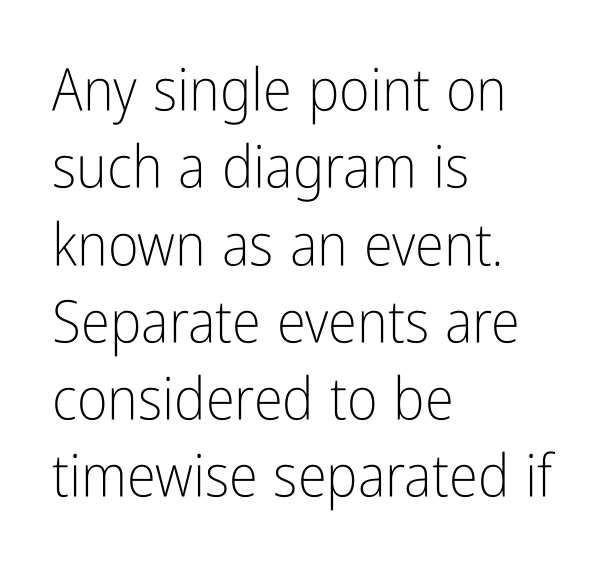
{"serif": "no", "italic": "no", "bold": "no", "weight": "light", "width": "condensed", "stroke_contrast": "low", "x_height": "medium", "monospaced": "no", "underline": "no", "align": "left", "line_spacing": "normal", "line_spacing_ratio": 1.31, "letter_spacing": "normal", "letter_spacing_em": 0.0, "glyph_px": 59}
